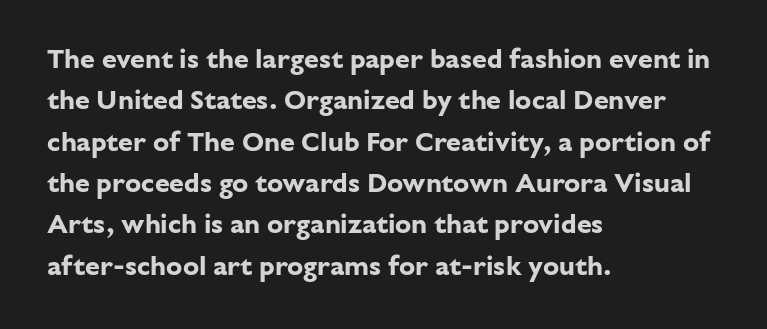
The image shows 27 px bold type, upright; set left-aligned, normal line spacing (1.53x), normal letter spacing, not underlined.
